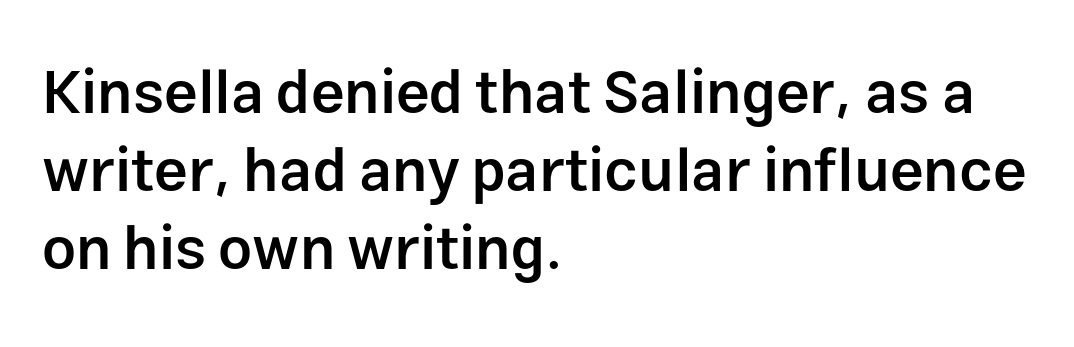
{"serif": "no", "italic": "no", "bold": "semi", "weight": "semibold", "width": "normal", "stroke_contrast": "low", "x_height": "medium", "monospaced": "no", "underline": "no", "align": "left", "line_spacing": "normal", "line_spacing_ratio": 1.3, "letter_spacing": "normal", "letter_spacing_em": 0.0, "glyph_px": 60}
